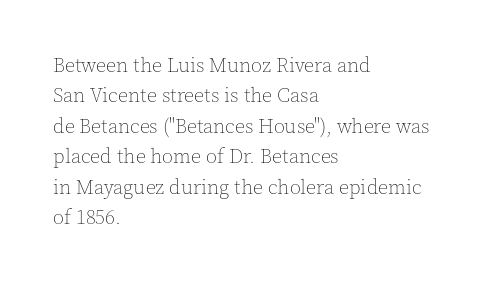
{"italic": "no", "bold": "no", "underline": "no", "align": "left", "line_spacing": "normal", "line_spacing_ratio": 1.52, "letter_spacing": "normal", "letter_spacing_em": 0.0, "glyph_px": 20}
